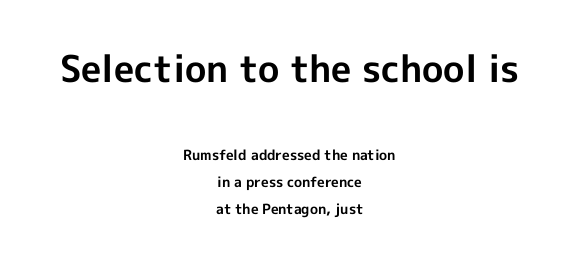
The image shows 37 px bold sans-serif type, upright; set centered, loose line spacing (1.95x), normal letter spacing, not underlined; the first (top) block is 2.64x larger; a medium x-height.
